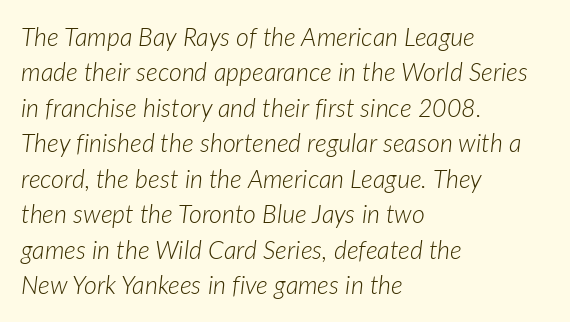
{"italic": "yes", "lean": "right", "slant_degrees": 7, "bold": "no", "underline": "no", "align": "left", "line_spacing": "normal", "line_spacing_ratio": 1.42, "letter_spacing": "normal", "letter_spacing_em": 0.0, "glyph_px": 25}
